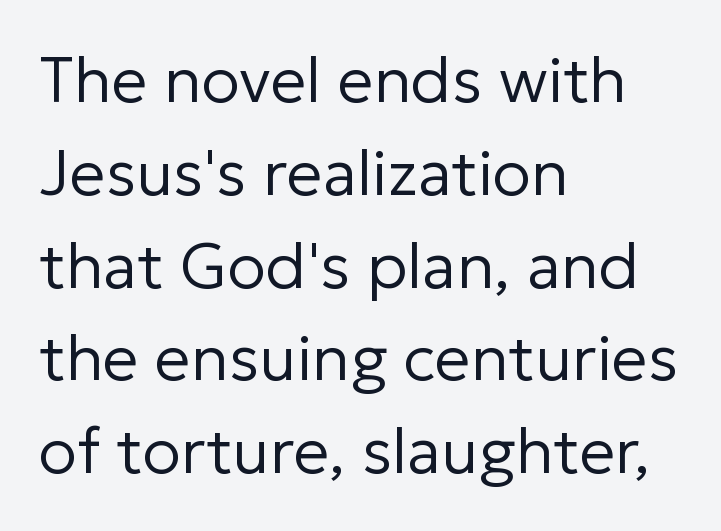
What's the leading like? Ordinary, nothing unusual. Ascenders rise straight up at ninety degrees. Spacing verdict: proportional, widths tailored to each character. The lines are quadded left. Beneath every word, the page is bare. No extra tracking has been applied to these lines.
